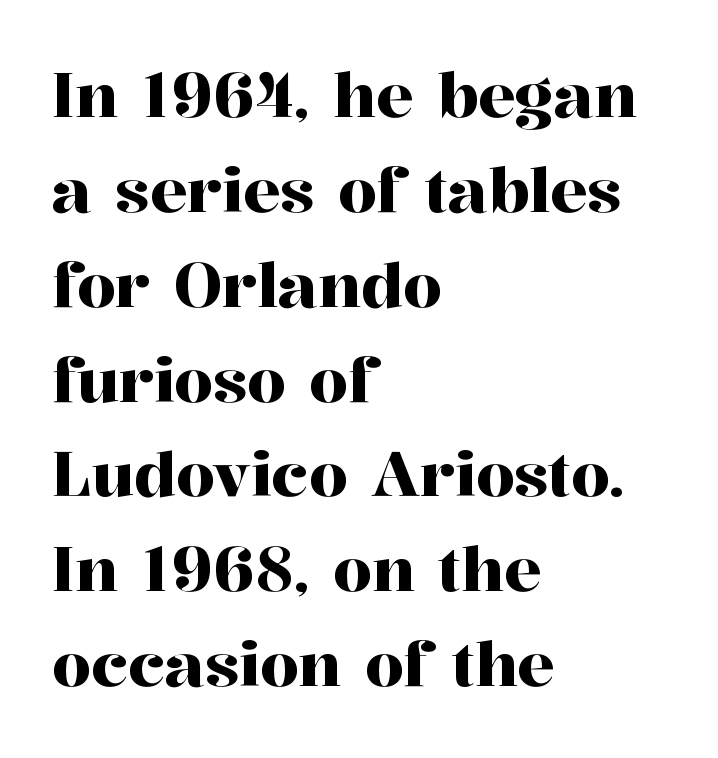
{"serif": "yes", "italic": "no", "width": "normal", "stroke_contrast": "high", "x_height": "medium", "monospaced": "no", "underline": "no", "align": "left", "line_spacing": "normal", "line_spacing_ratio": 1.53, "letter_spacing": "normal", "letter_spacing_em": 0.0, "glyph_px": 62}
